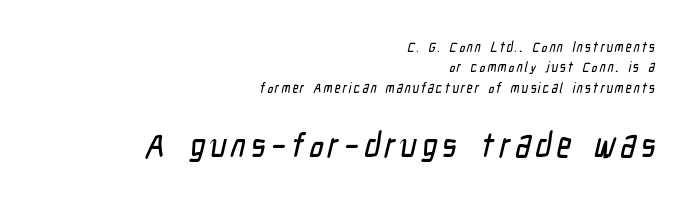
The image shows 35 px condensed sans-serif type; set right-aligned, normal line spacing (1.46x), not underlined; the second (bottom) block is 2.5x larger; low stroke contrast and a medium x-height.
